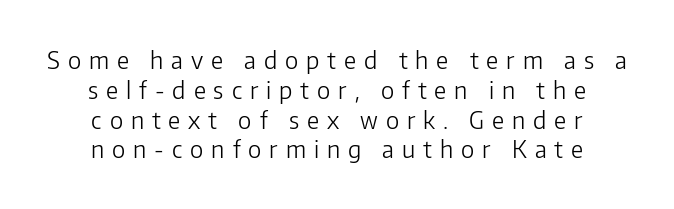
{"italic": "no", "bold": "no", "underline": "no", "align": "center", "line_spacing_ratio": 1.24, "letter_spacing": "wide", "letter_spacing_em": 0.33, "glyph_px": 24}
